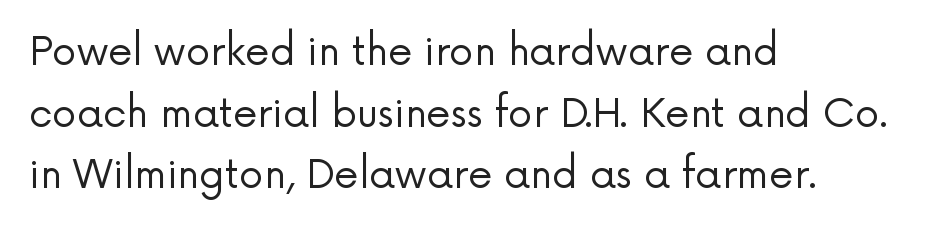
{"serif": "no", "italic": "no", "bold": "no", "weight": "regular", "width": "normal", "stroke_contrast": "low", "x_height": "medium", "monospaced": "no", "underline": "no", "align": "left", "line_spacing": "normal", "line_spacing_ratio": 1.58, "letter_spacing": "normal", "letter_spacing_em": 0.0, "glyph_px": 39}
